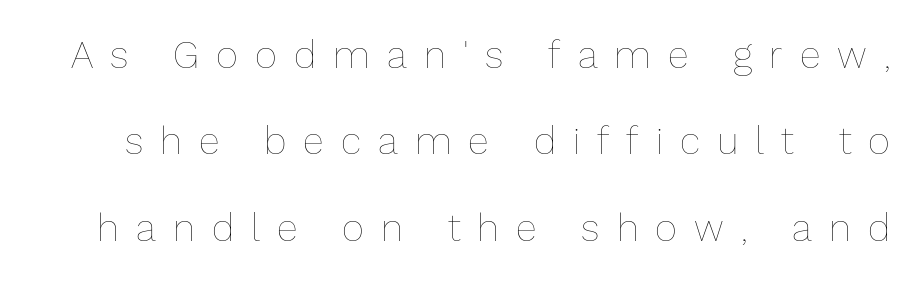
The image shows 38 px thin type, upright; set loose line spacing (2.27x), unusually wide letter spacing (+0.45 em), not underlined; low stroke contrast and a medium x-height.
